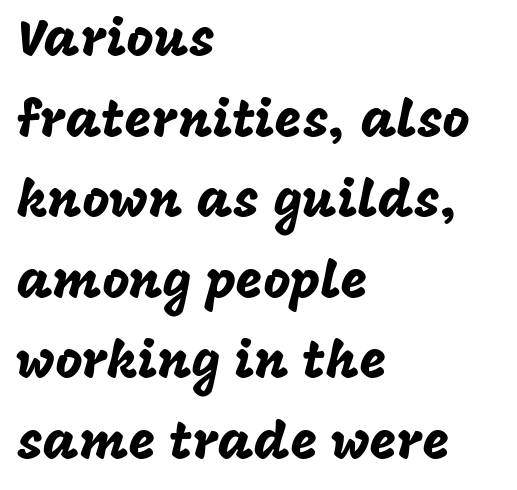
The image shows 52 px sans-serif type; set left-aligned, normal line spacing (1.55x), normal letter spacing, not underlined; low stroke contrast and a large x-height.
